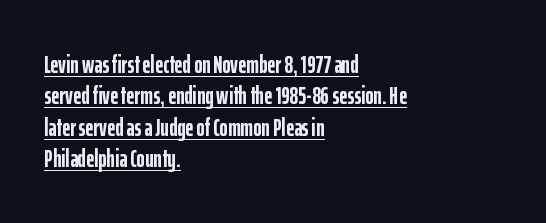
Q: Is the text bold? A: Yes.
Q: Is the text italic (slanted)? A: No, it is upright.
Q: Is the text underlined? A: Yes.
Q: How is the paragraph aligned? A: Left-aligned.
Q: Is the spacing between letters normal or unusually wide? A: Normal.
Q: Is the spacing between lines tight, normal or loose? A: Normal.
